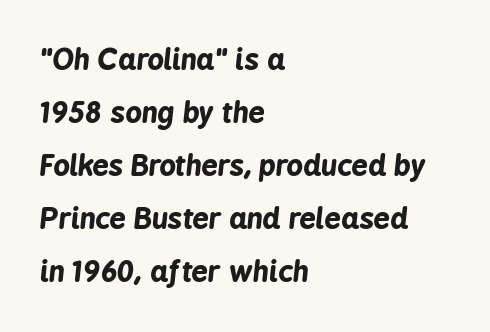
Q: Is the text bold? A: Yes.
Q: Is the text italic (slanted)? A: Yes, it leans right by about 6 degrees.
Q: Is the text underlined? A: No.
Q: How is the paragraph aligned? A: Left-aligned.
Q: Is the spacing between letters normal or unusually wide? A: Normal.
Q: Width (condensed, normal, or wide)? A: Condensed.
Q: Stroke contrast? A: Low.
Q: x-height? A: Medium.
Q: Monospaced? A: No.
